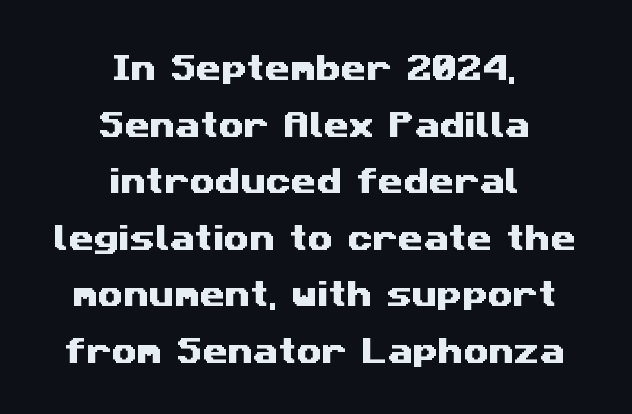
Q: Is the typeface a serif or a sans-serif typeface? A: Sans-serif.
Q: Is the text underlined? A: No.
Q: How is the paragraph aligned? A: Centered.
Q: Is the spacing between letters normal or unusually wide? A: Normal.
Q: Is the spacing between lines tight, normal or loose? A: Loose.
Q: Width (condensed, normal, or wide)? A: Wide.
Q: Stroke contrast? A: Medium.
Q: x-height? A: Medium.
Q: Monospaced? A: No.
